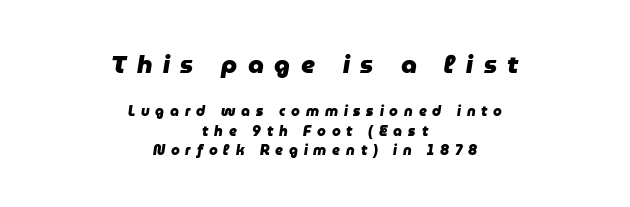
These lines are centered, leaving both edges ragged. Style check: oblique. Honestly, there is no underline to notice here at all. The space between consecutive lines is moderate. You'd pick this weight for a headline — it's a proper bold.
